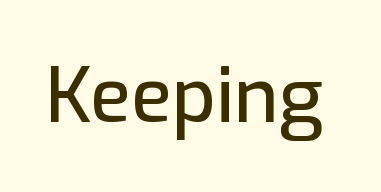
Q: Is the text italic (slanted)? A: No, it is upright.
Q: Is the typeface a serif or a sans-serif typeface? A: Sans-serif.
Q: Is the text underlined? A: No.
Q: Is the spacing between letters normal or unusually wide? A: Normal.
Q: Width (condensed, normal, or wide)? A: Normal.
Q: Stroke contrast? A: Low.
Q: x-height? A: Medium.
Q: Monospaced? A: No.
